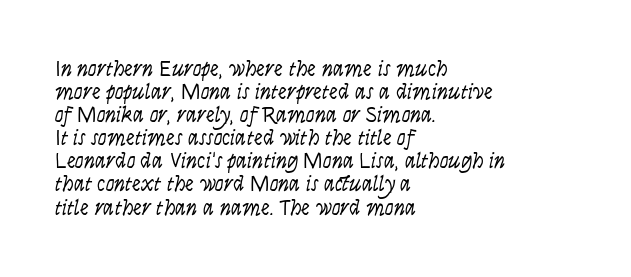
Q: Is the text bold? A: No.
Q: Is the text italic (slanted)? A: Yes.
Q: Is the text underlined? A: No.
Q: How is the paragraph aligned? A: Left-aligned.
Q: Is the spacing between letters normal or unusually wide? A: Normal.
Q: Is the spacing between lines tight, normal or loose? A: Tight.
